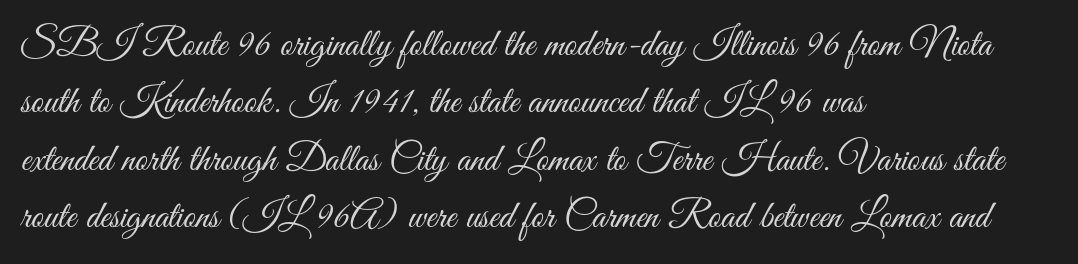
{"serif": "no", "bold": "no", "weight": "light", "width": "condensed", "stroke_contrast": "medium", "x_height": "small", "monospaced": "no", "underline": "no", "align": "left", "line_spacing": "normal", "line_spacing_ratio": 1.47, "letter_spacing": "normal", "letter_spacing_em": 0.0, "glyph_px": 39}
